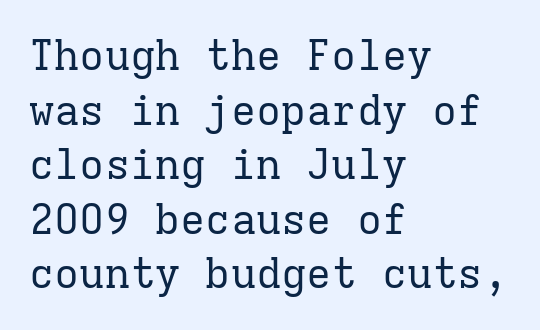
To sum up the face: it has serifs. Vertical stems look standard width or narrower in stroke. Quick note: not italic, upright. Honestly, there is no underline to notice here at all.
